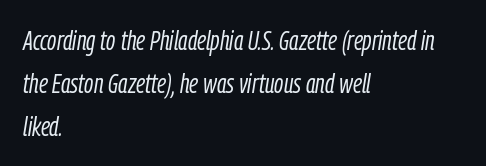
Q: Is the text bold? A: No.
Q: Is the text italic (slanted)? A: Yes, it leans right by about 9 degrees.
Q: Is the text underlined? A: No.
Q: How is the paragraph aligned? A: Left-aligned.
Q: Is the spacing between letters normal or unusually wide? A: Normal.
Q: Is the spacing between lines tight, normal or loose? A: Normal.
